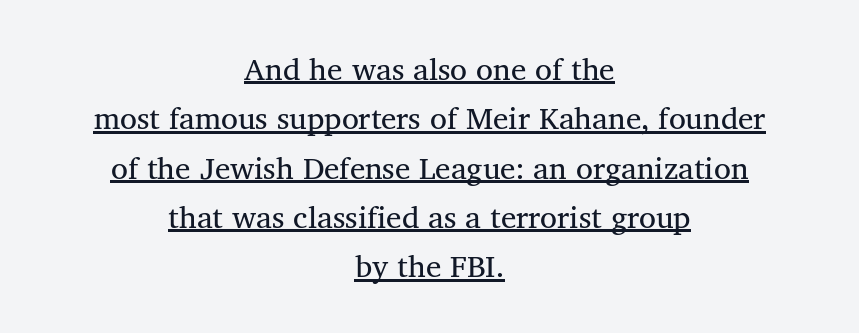
Is this a fixed-width face? No — the glyphs have proportional, varying widths. Here the glyphs are tracked normally, forming tight word shapes. Reading down the block, each line starts at a different indent, mirrored at its end. The typeface chosen for these lines features serifs.
